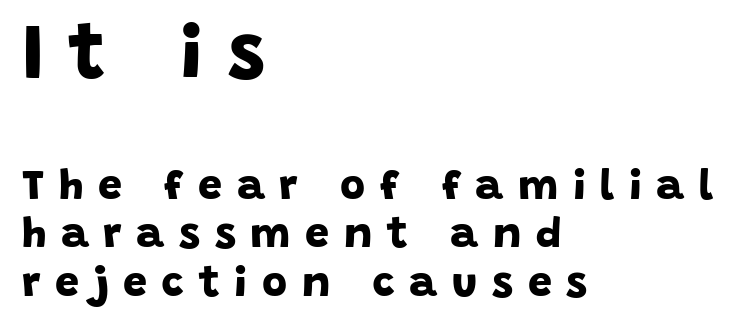
Think of a printed novel: that variable character pitch is what you see here. Notice how descenders almost collide with the ascenders below — that's tight leading. Is the letter spacing exaggerated? Yes — the characters are pushed far apart. Every letter is thick-stroked: bold, no question. Font category for this specimen: sans-serif. Clear beneath every line of the passage.
